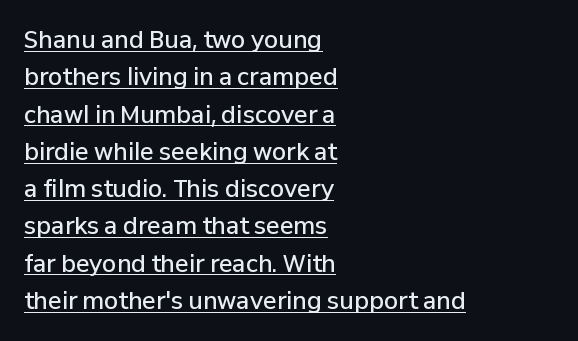
Tracking here is standard; glyphs follow each other at the usual distance. Compared with a centered layout, this one pins lines to the left instead. Students, observe the line beneath the letters — that is underlining. One glance says typical: line gaps are just what's usual. This is roman type, the default non-slanted kind.
